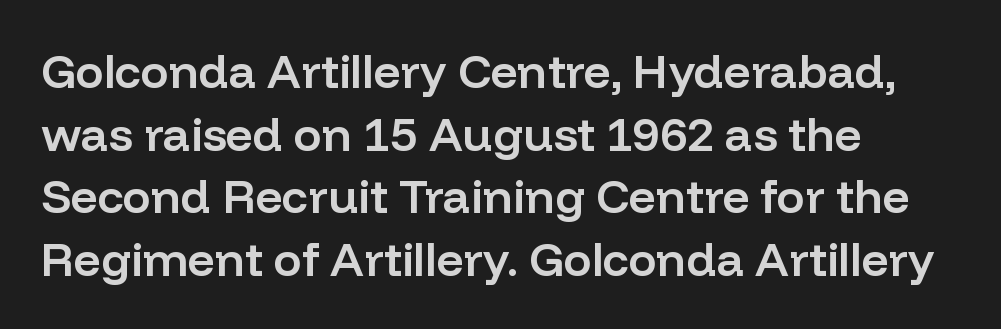
{"serif": "no", "italic": "no", "bold": "semi", "weight": "semibold", "width": "normal", "stroke_contrast": "low", "x_height": "medium", "monospaced": "no", "underline": "no", "align": "left", "line_spacing": "normal", "line_spacing_ratio": 1.33, "letter_spacing": "normal", "letter_spacing_em": 0.0, "glyph_px": 47}
